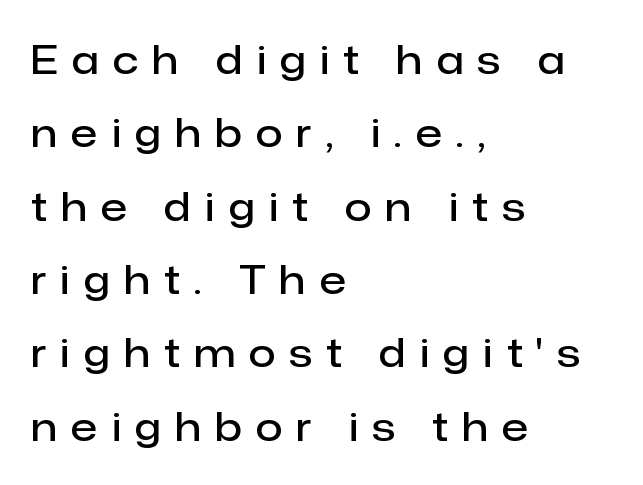
Tracking value appears strongly positive — letters spread wide. Underline: absent. Where is the straight margin? On the left. The characters look somewhat weighty, a semibold short of true bold. Posture: upright roman.
